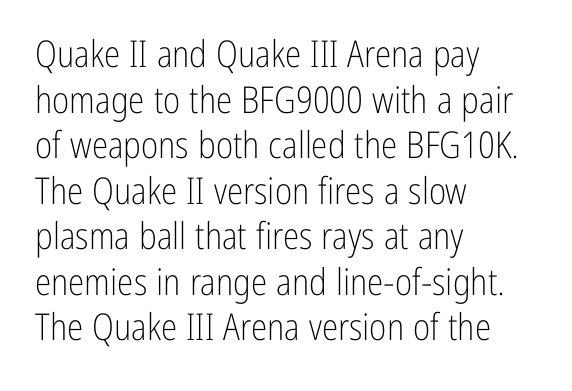
The image shows 37 px light, condensed sans-serif type, upright; set left-aligned, line spacing 1.23x, normal letter spacing, not underlined; low stroke contrast and a medium x-height.
